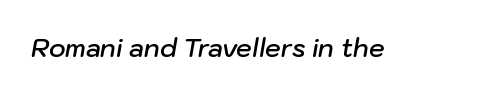
Q: Is the text bold? A: Semi-bold.
Q: Is the text italic (slanted)? A: Yes, it leans right by about 10 degrees.
Q: Is the text underlined? A: No.
Q: Is the spacing between letters normal or unusually wide? A: Normal.
